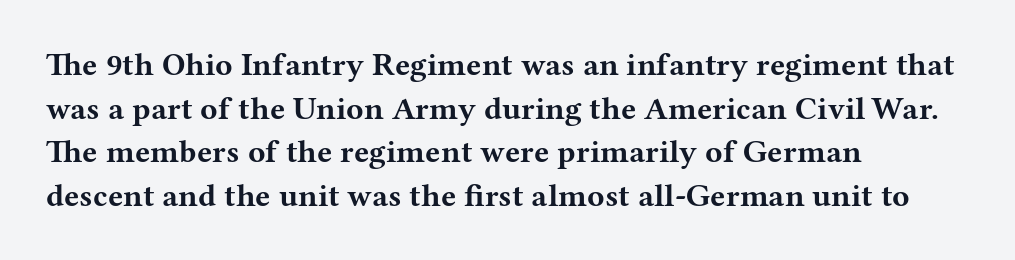
Q: Is the text bold? A: Yes.
Q: Is the text italic (slanted)? A: No, it is upright.
Q: Is the typeface a serif or a sans-serif typeface? A: Serif.
Q: Is the text underlined? A: No.
Q: How is the paragraph aligned? A: Left-aligned.
Q: Is the spacing between letters normal or unusually wide? A: Normal.
Q: Is the spacing between lines tight, normal or loose? A: Normal.
Q: Width (condensed, normal, or wide)? A: Wide.
Q: Stroke contrast? A: Medium.
Q: x-height? A: Medium.
Q: Monospaced? A: No.
